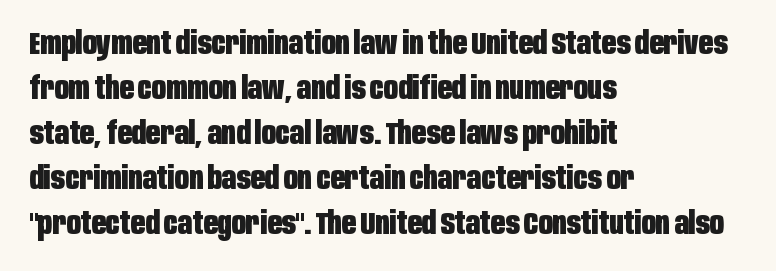
Q: Is the text bold? A: Yes.
Q: Is the text italic (slanted)? A: No, it is upright.
Q: Is the typeface a serif or a sans-serif typeface? A: Sans-serif.
Q: Is the text underlined? A: No.
Q: How is the paragraph aligned? A: Left-aligned.
Q: Is the spacing between letters normal or unusually wide? A: Normal.
Q: Is the spacing between lines tight, normal or loose? A: Normal.
Q: Width (condensed, normal, or wide)? A: Condensed.
Q: Stroke contrast? A: Low.
Q: x-height? A: Large.
Q: Monospaced? A: No.
